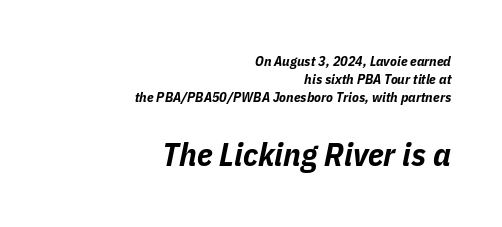
{"italic": "yes", "lean": "right", "slant_degrees": 11, "bold": "yes", "weight": "bold", "width": "condensed", "stroke_contrast": "low", "x_height": "medium", "monospaced": "no", "underline": "no", "align": "right", "line_spacing": "normal", "line_spacing_ratio": 1.3, "letter_spacing": "normal", "letter_spacing_em": 0.0, "larger_block": "second", "size_ratio": 2.36, "glyph_px": 33}
